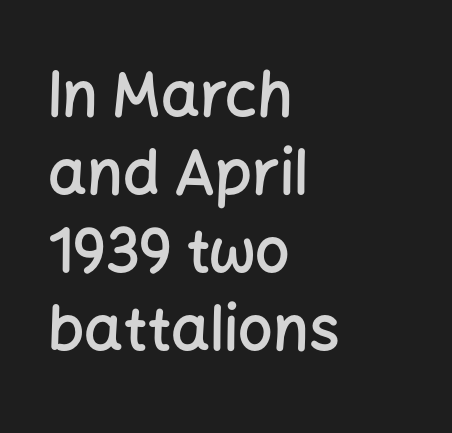
{"serif": "no", "italic": "no", "bold": "semi", "weight": "semibold", "width": "normal", "stroke_contrast": "low", "x_height": "medium", "monospaced": "no", "underline": "no", "align": "left", "line_spacing": "normal", "line_spacing_ratio": 1.28, "letter_spacing": "normal", "letter_spacing_em": 0.0, "glyph_px": 61}
